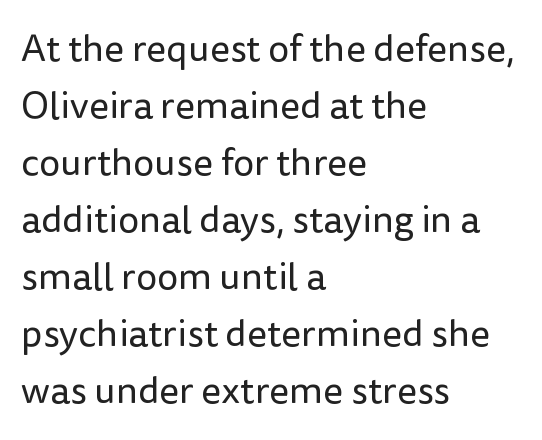
The image shows 38 px regular-weight sans-serif type, upright; set left-aligned, normal line spacing (1.5x), normal letter spacing, not underlined; low stroke contrast and a medium x-height.
